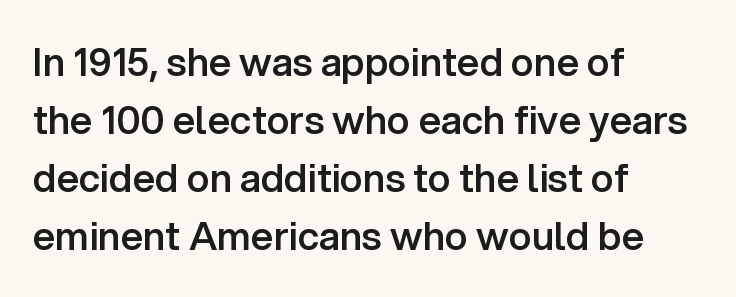
Q: Is the text bold? A: Semi-bold.
Q: Is the text italic (slanted)? A: No, it is upright.
Q: Is the typeface a serif or a sans-serif typeface? A: Sans-serif.
Q: Is the text underlined? A: No.
Q: How is the paragraph aligned? A: Left-aligned.
Q: Is the spacing between letters normal or unusually wide? A: Normal.
Q: Is the spacing between lines tight, normal or loose? A: Normal.
Q: Width (condensed, normal, or wide)? A: Normal.
Q: Stroke contrast? A: Low.
Q: x-height? A: Medium.
Q: Monospaced? A: No.
